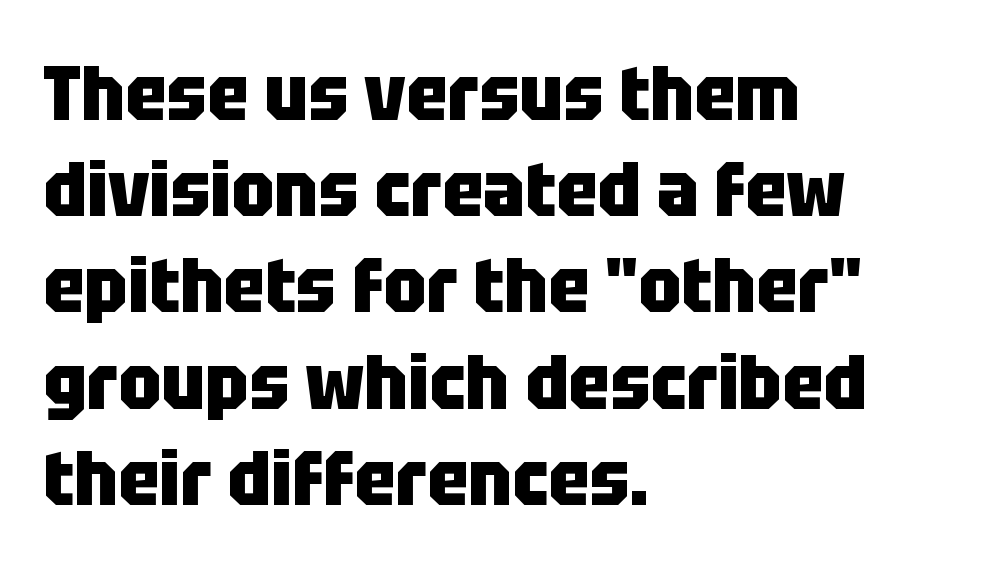
{"serif": "no", "italic": "no", "bold": "yes", "weight": "heavy", "width": "condensed", "stroke_contrast": "low", "x_height": "large", "monospaced": "no", "underline": "no", "align": "left", "line_spacing": "normal", "line_spacing_ratio": 1.25, "letter_spacing": "normal", "letter_spacing_em": 0.0, "glyph_px": 77}
